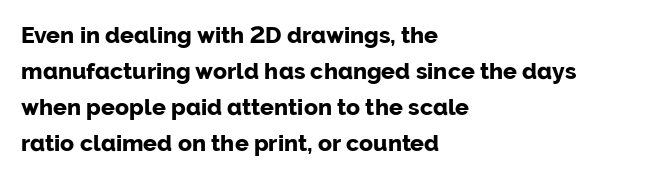
Q: Is the text bold? A: Yes.
Q: Is the text italic (slanted)? A: No, it is upright.
Q: Is the text underlined? A: No.
Q: How is the paragraph aligned? A: Left-aligned.
Q: Is the spacing between letters normal or unusually wide? A: Normal.
Q: Is the spacing between lines tight, normal or loose? A: Normal.
